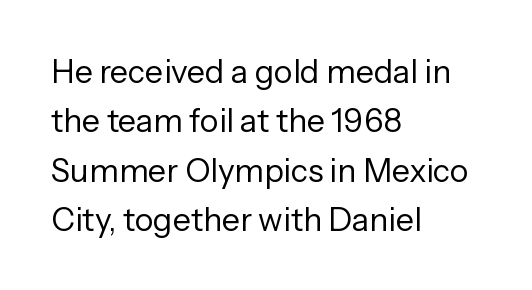
A quiet, ordinary-to-light weight characterises the typeface. These lines are rendered in a variable-pitch font. These lines keep a tight, regular rhythm from letter to letter. The characters display no serif detailing; their extremities are plain. Unlike italic type, these characters show no tilt at all.
